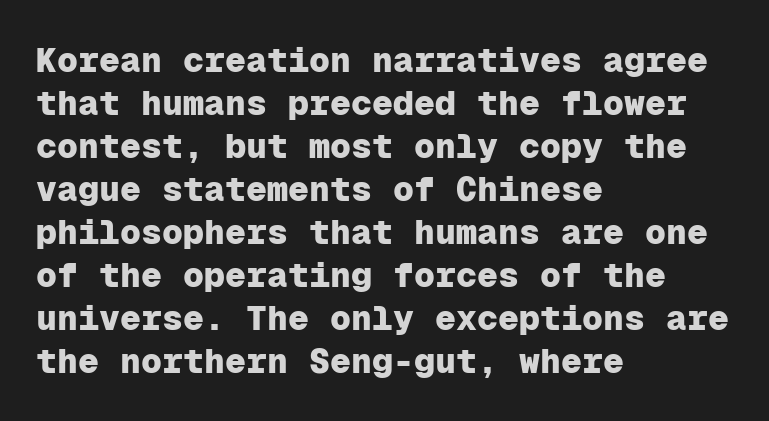
The image shows 35 px heavy sans-serif type, upright, monospaced; set left-aligned, line spacing 1.23x, normal letter spacing, not underlined; low stroke contrast and a medium x-height.
